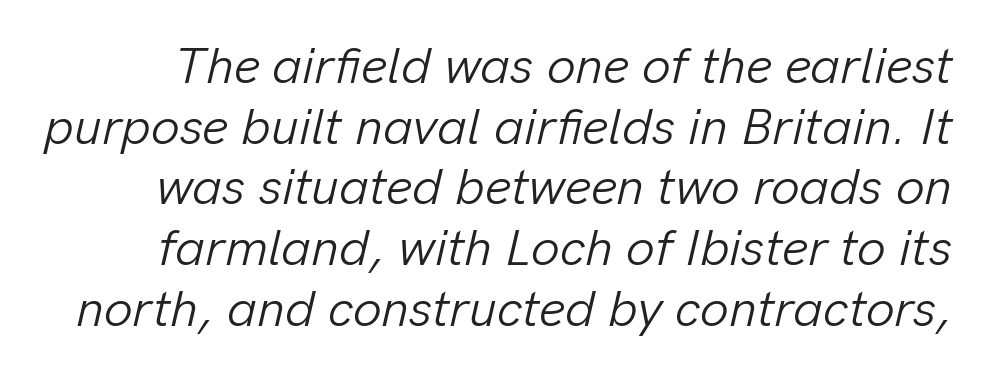
The image shows 51 px light type, italic (leaning right); set line spacing 1.19x, normal letter spacing, not underlined; low stroke contrast and a medium x-height.
